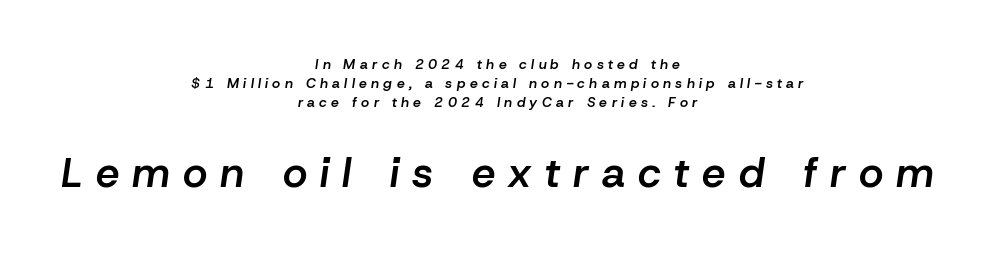
{"italic": "yes", "lean": "right", "slant_degrees": 8, "bold": "semi", "weight": "semibold", "width": "normal", "stroke_contrast": "low", "x_height": "medium", "monospaced": "no", "underline": "no", "align": "center", "line_spacing": "normal", "line_spacing_ratio": 1.34, "letter_spacing": "wide", "letter_spacing_em": 0.31, "larger_block": "second", "size_ratio": 3.0, "glyph_px": 42}
